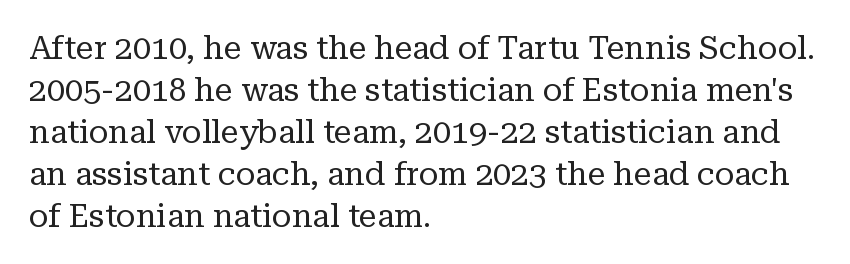
{"serif": "yes", "italic": "no", "bold": "no", "weight": "regular", "width": "normal", "stroke_contrast": "low", "x_height": "medium", "monospaced": "no", "underline": "no", "align": "left", "line_spacing": "normal", "line_spacing_ratio": 1.31, "letter_spacing": "normal", "letter_spacing_em": 0.0, "glyph_px": 32}
